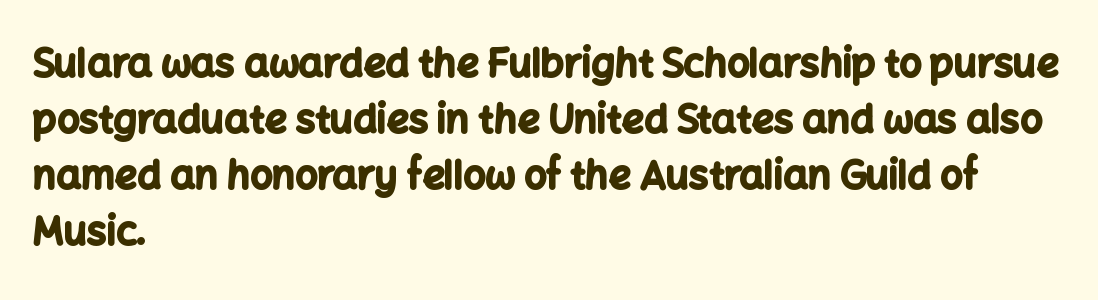
In terms of posture, this sample is upright. Interline gaps are of average width in this sample. This sample is left-justified, so line endings fall wherever the words run out. The passage shown has conventional tracking throughout.
